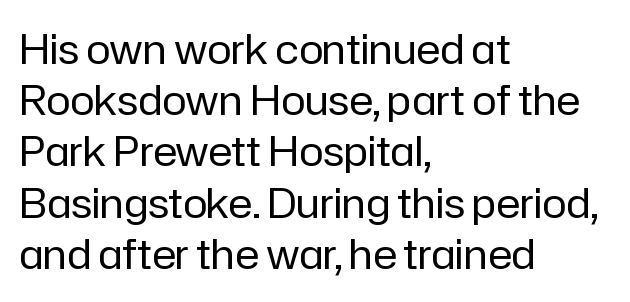
Q: Is the text bold? A: No.
Q: Is the text italic (slanted)? A: No, it is upright.
Q: Is the typeface a serif or a sans-serif typeface? A: Sans-serif.
Q: Is the text underlined? A: No.
Q: How is the paragraph aligned? A: Left-aligned.
Q: Is the spacing between letters normal or unusually wide? A: Normal.
Q: Is the spacing between lines tight, normal or loose? A: Normal.
Q: Width (condensed, normal, or wide)? A: Normal.
Q: Stroke contrast? A: Low.
Q: x-height? A: Medium.
Q: Monospaced? A: No.
